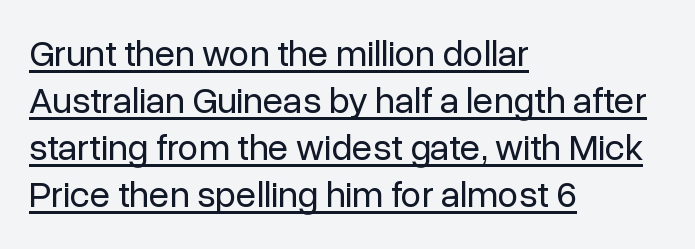
{"serif": "no", "italic": "no", "bold": "no", "weight": "regular", "width": "normal", "stroke_contrast": "low", "x_height": "medium", "monospaced": "no", "underline": "yes", "align": "left", "line_spacing": "normal", "line_spacing_ratio": 1.27, "letter_spacing": "normal", "letter_spacing_em": 0.0, "glyph_px": 37}
